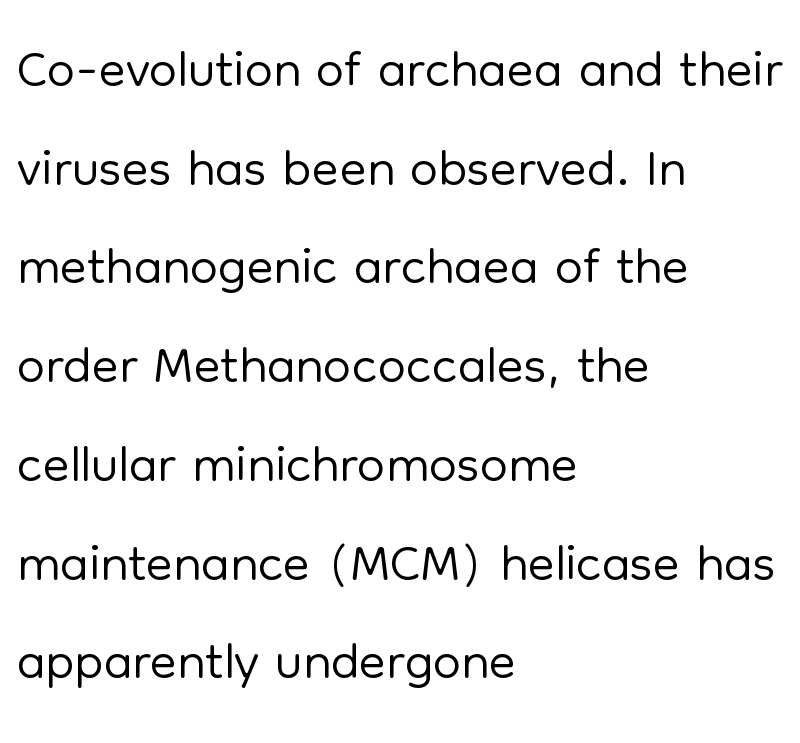
The image shows 79 px light sans-serif type, upright; set left-aligned, normal line spacing (1.25x), normal letter spacing, not underlined; low stroke contrast and a medium x-height.
